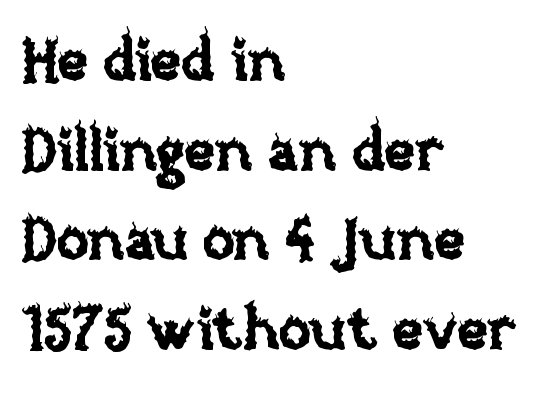
{"italic": "no", "width": "normal", "stroke_contrast": "low", "x_height": "large", "monospaced": "no", "underline": "no", "align": "left", "line_spacing": "normal", "line_spacing_ratio": 1.52, "letter_spacing": "normal", "letter_spacing_em": 0.0, "glyph_px": 59}
